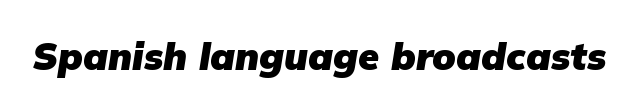
The image shows 38 px heavy type, italic (leaning right); set normal letter spacing, not underlined; low stroke contrast and a medium x-height.
